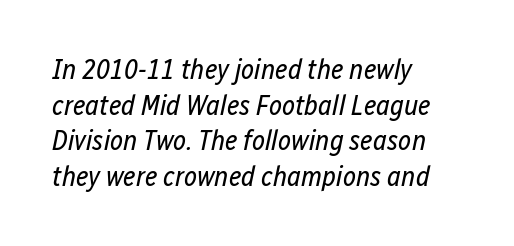
Q: Is the text bold? A: No.
Q: Is the text italic (slanted)? A: Yes, it leans right by about 12 degrees.
Q: Is the text underlined? A: No.
Q: How is the paragraph aligned? A: Left-aligned.
Q: Is the spacing between letters normal or unusually wide? A: Normal.
Q: Is the spacing between lines tight, normal or loose? A: Normal.
Q: Width (condensed, normal, or wide)? A: Condensed.
Q: Stroke contrast? A: Low.
Q: x-height? A: Medium.
Q: Monospaced? A: No.
